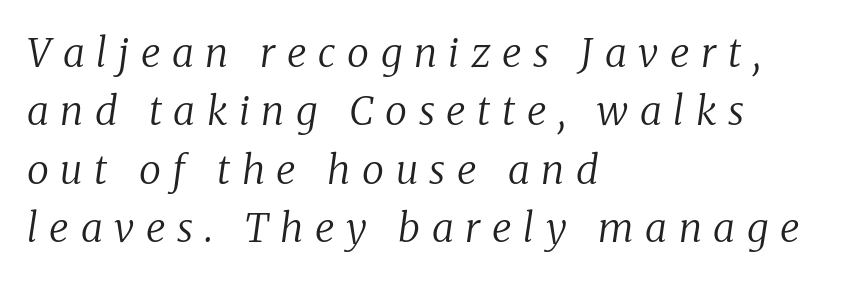
{"serif": "yes", "italic": "yes", "lean": "right", "slant_degrees": 8, "bold": "no", "weight": "regular", "width": "normal", "stroke_contrast": "low", "x_height": "medium", "monospaced": "no", "underline": "no", "align": "left", "line_spacing": "normal", "line_spacing_ratio": 1.46, "letter_spacing": "wide", "letter_spacing_em": 0.29, "glyph_px": 40}
